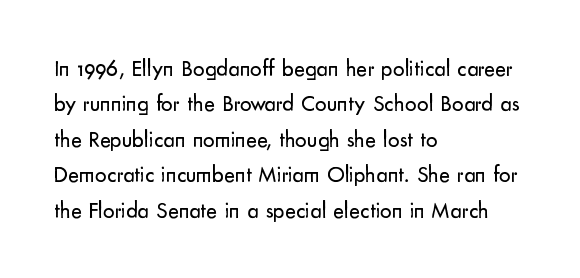
The image shows 23 px text type, upright; set left-aligned, normal line spacing (1.54x), normal letter spacing, not underlined.
